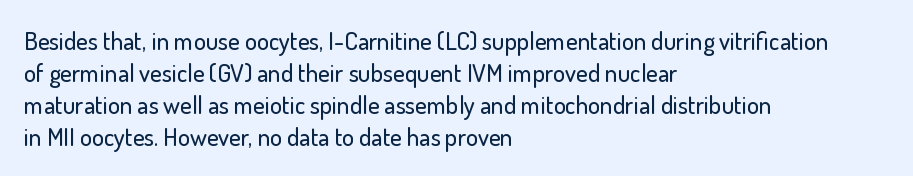
Q: Is the text italic (slanted)? A: No, it is upright.
Q: Is the text underlined? A: No.
Q: How is the paragraph aligned? A: Left-aligned.
Q: Is the spacing between letters normal or unusually wide? A: Normal.
Q: Is the spacing between lines tight, normal or loose? A: Normal.
